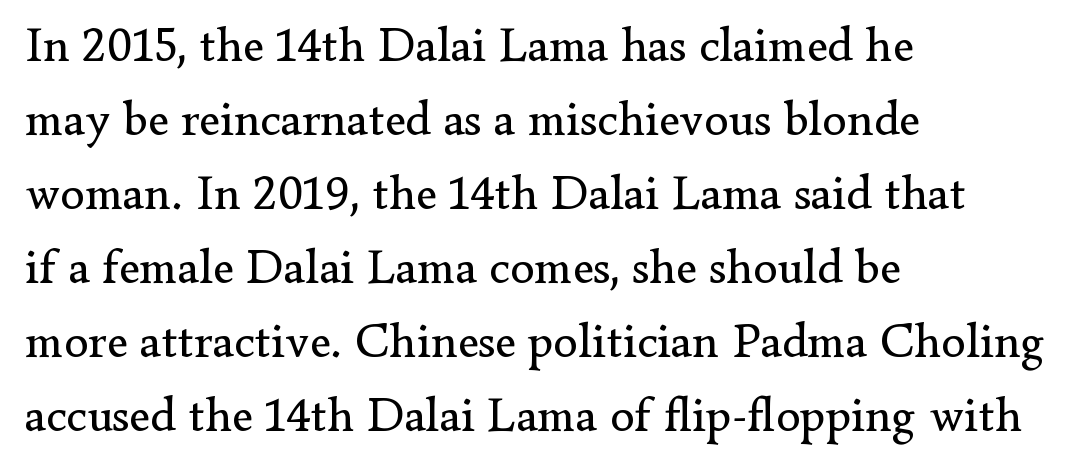
{"serif": "yes", "italic": "no", "bold": "no", "weight": "regular", "width": "normal", "stroke_contrast": "low", "x_height": "small", "monospaced": "no", "underline": "no", "align": "left", "line_spacing": "normal", "line_spacing_ratio": 1.51, "letter_spacing": "normal", "letter_spacing_em": 0.0, "glyph_px": 49}
